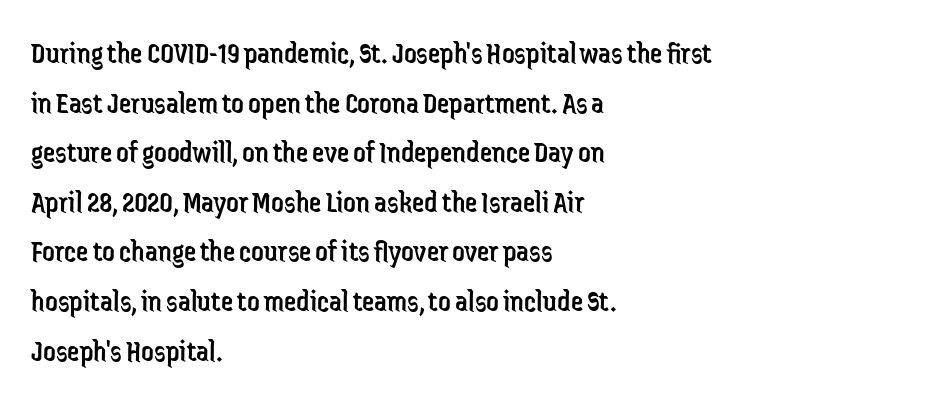
Is the type heavy? It reads as light-to-regular instead. Are there feet on the stems? There aren't — it's a sans. The font's upright variant was chosen for this text. Leftover space on each line is placed entirely after the last word.
